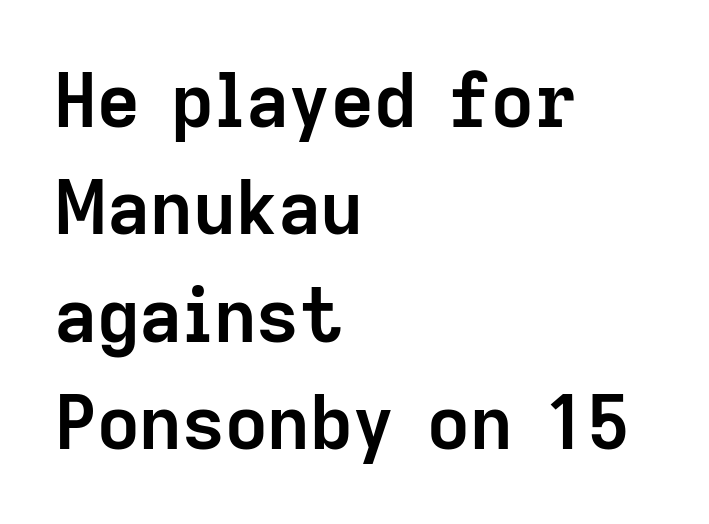
The image shows 74 px semibold sans-serif type, upright; set left-aligned, normal line spacing (1.45x), normal letter spacing, not underlined; low stroke contrast and a medium x-height.
